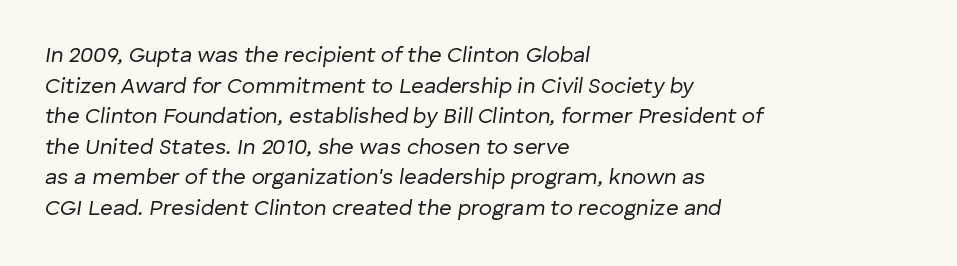
The words here are not underlined. The block of text has a typical density, with ordinary space between rows. The rendering applies a slant to the glyphs. Caption: multi-line text, flush left, ragged right. Inter-character spacing is left at the font's built-in metrics. Weight class: somewhere from thin through regular.
